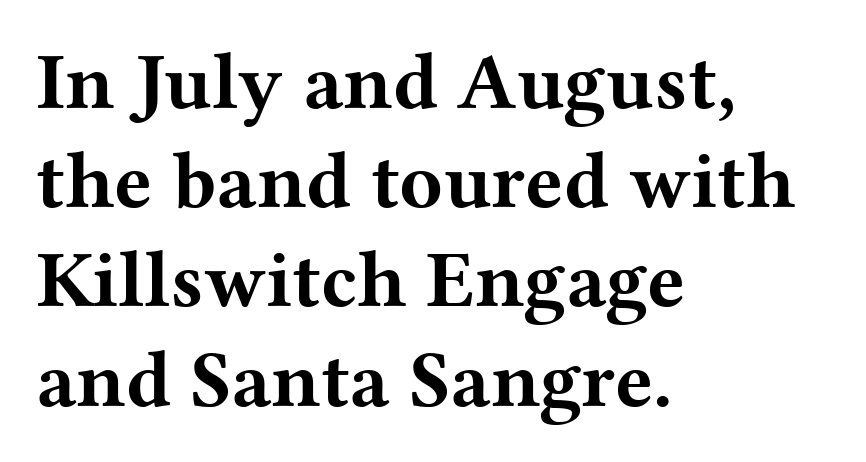
The image shows 80 px bold, wide serif type, upright; set left-aligned, line spacing 1.24x, normal letter spacing, not underlined; medium stroke contrast and a medium x-height.
